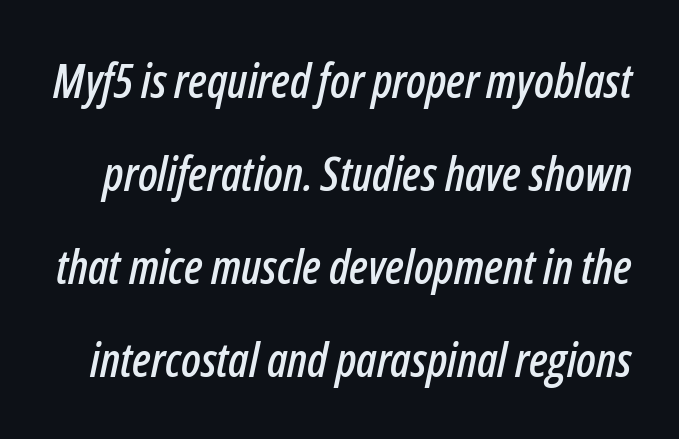
{"italic": "yes", "lean": "right", "slant_degrees": 12, "width": "condensed", "stroke_contrast": "low", "x_height": "medium", "monospaced": "no", "underline": "no", "line_spacing": "loose", "line_spacing_ratio": 1.98, "letter_spacing": "normal", "letter_spacing_em": 0.0, "glyph_px": 47}
